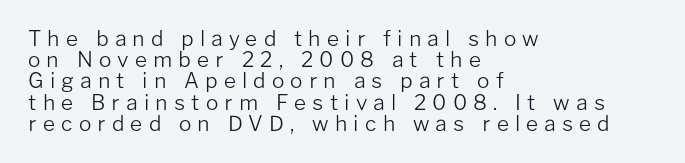
The image shows 21 px text type, upright; set left-aligned, tight line spacing (1.01x), unusually wide letter spacing (+0.29 em), not underlined.
